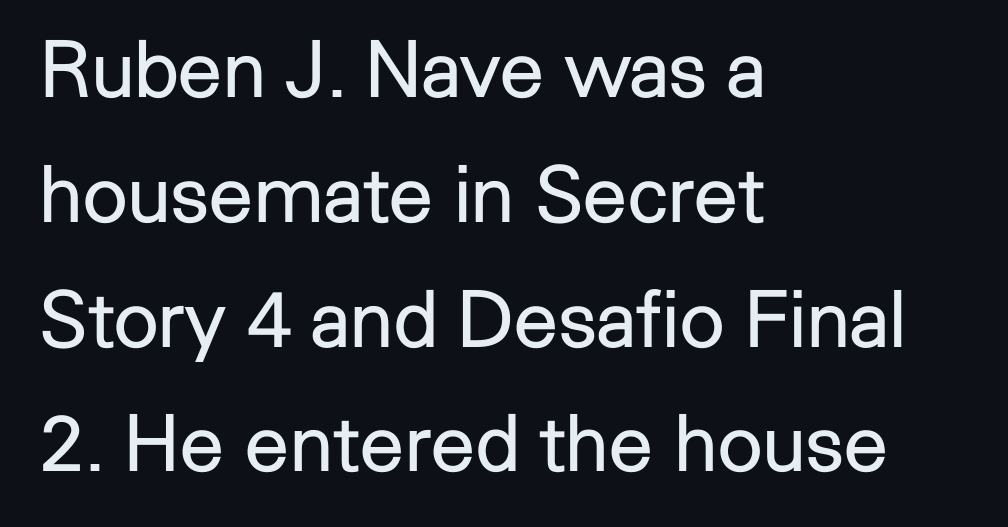
These lines were composed using upright roman letters. The block of text has a typical density, with ordinary space between rows. This rendering leaves character spacing at its baseline value. The zone under the glyphs is completely vacant. Does the type have serifs? No, each stem ends abruptly. Varying glyph widths throughout — classic text-font behaviour.
